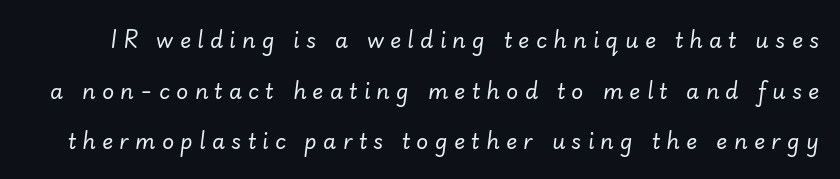
The axis of the letterforms is tilted away from vertical. Here the glyphs are tracked loosely, breaking word shapes into spaced letters. Unmarked baselines from the first word to the last. The passage shown is not bold in any degree. This sample trades compactness for vertical openness between lines.
